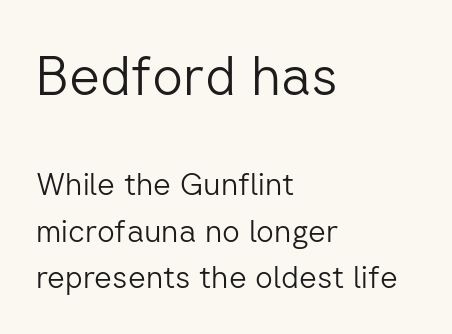
Q: Is the text bold? A: No.
Q: Is the text italic (slanted)? A: No, it is upright.
Q: Is the typeface a serif or a sans-serif typeface? A: Sans-serif.
Q: Is the text underlined? A: No.
Q: How is the paragraph aligned? A: Left-aligned.
Q: Is the spacing between letters normal or unusually wide? A: Normal.
Q: Is the spacing between lines tight, normal or loose? A: Normal.
Q: Which block of text is set in a larger size, the first (top) or the second (bottom)? A: The first (top) one.
Q: Width (condensed, normal, or wide)? A: Normal.
Q: Stroke contrast? A: Low.
Q: x-height? A: Medium.
Q: Monospaced? A: No.
